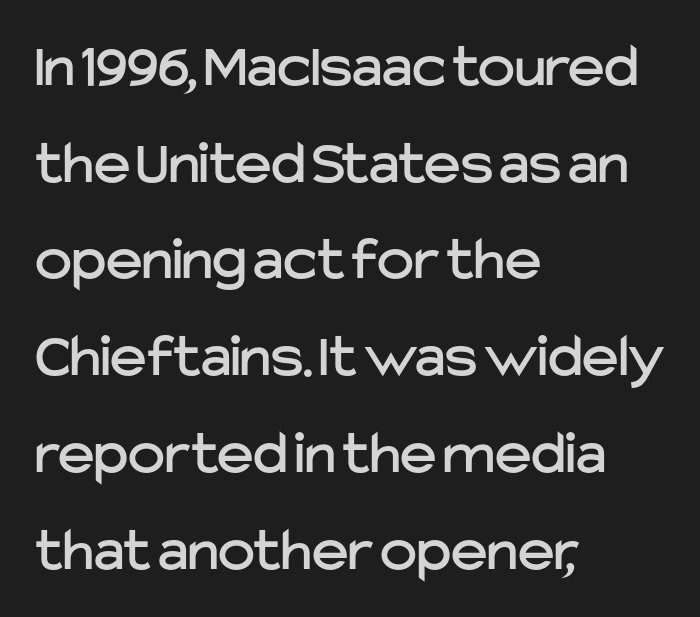
These lines are set flush left with a ragged right edge. Characters follow at the spacing the type designer built in. Unlike italic type, these characters show no tilt at all. This sample uses a sans-serif face.
